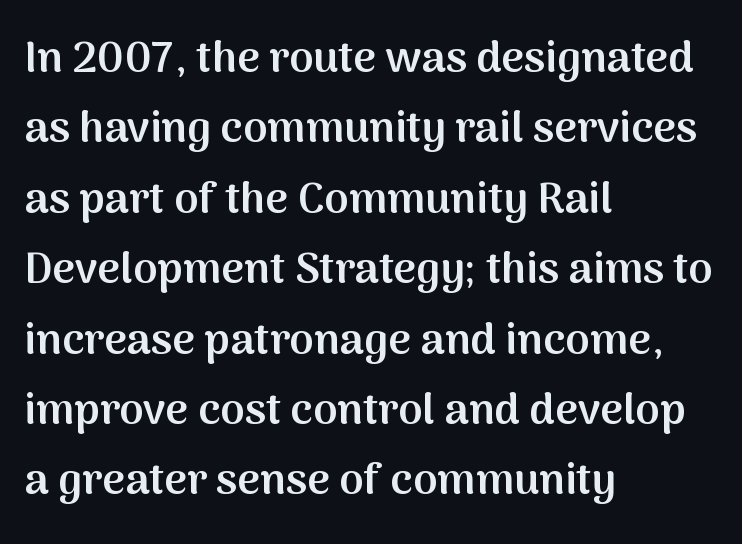
The image shows 44 px semibold sans-serif type, upright; set left-aligned, normal line spacing (1.6x), normal letter spacing, not underlined; medium stroke contrast and a medium x-height.
